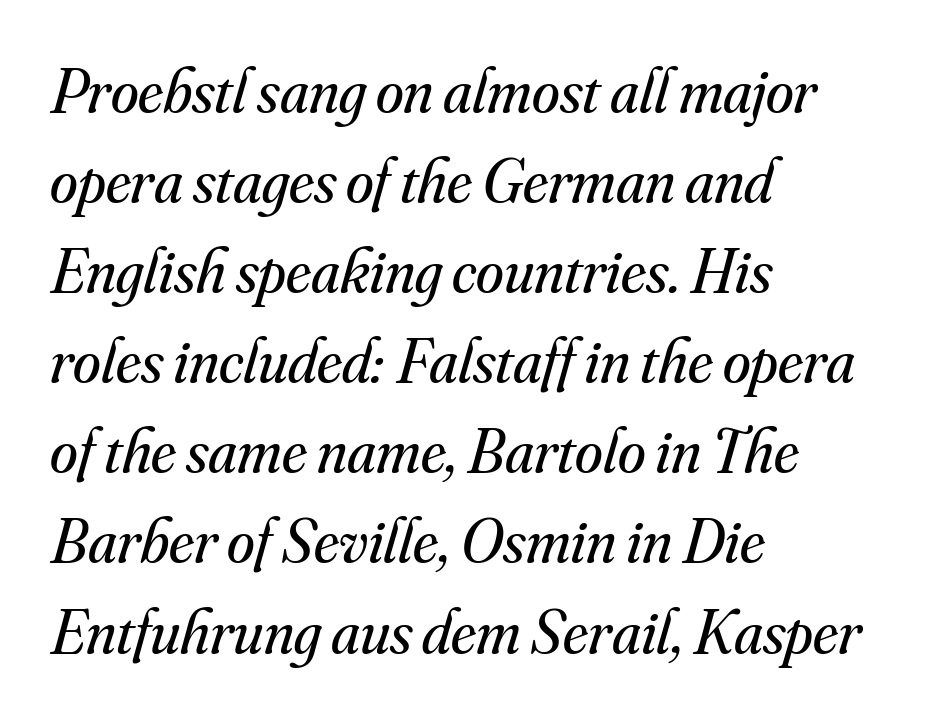
Does the copy run flush right? No — it runs flush left. A typesetter would call this proportional, since set widths differ per character. The rendering keeps characters at their native spacing. Any mark beneath the type? The region is blank. This is oblique type, the kind used for emphasis or titles. This reads as an unemphasized weight, regular at the heaviest.
